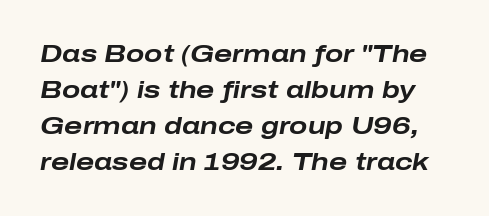
The image shows 24 px bold type, italic (leaning right); set normal line spacing (1.5x), normal letter spacing, not underlined.
